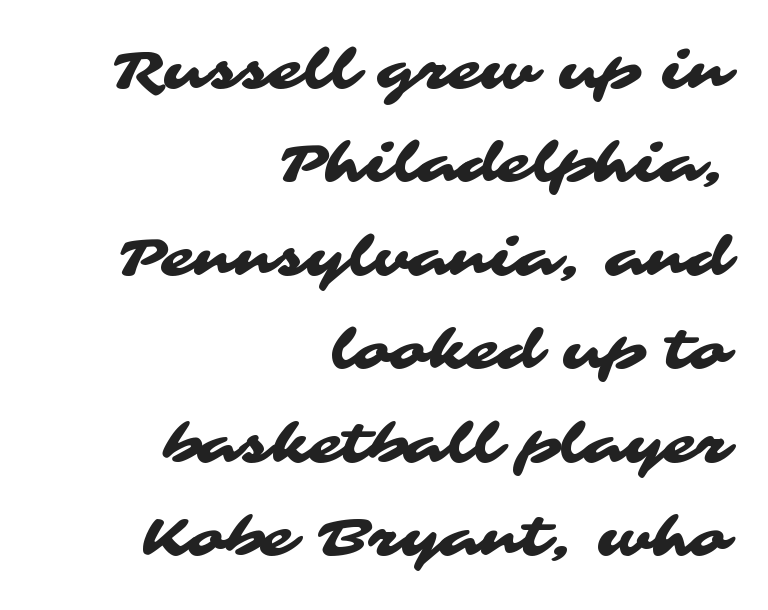
Q: Is the typeface a serif or a sans-serif typeface? A: Sans-serif.
Q: Is the text underlined? A: No.
Q: How is the paragraph aligned? A: Right-aligned.
Q: Is the spacing between letters normal or unusually wide? A: Normal.
Q: Width (condensed, normal, or wide)? A: Wide.
Q: Stroke contrast? A: Medium.
Q: x-height? A: Medium.
Q: Monospaced? A: No.
